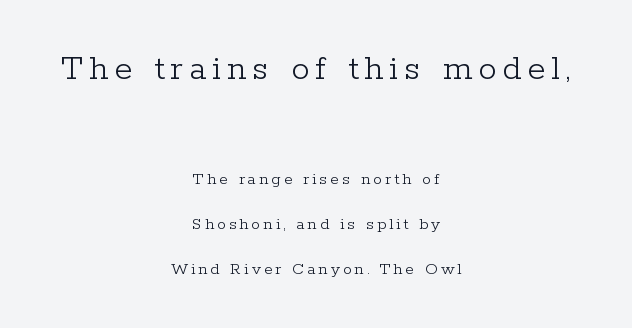
{"serif": "yes", "italic": "no", "bold": "no", "weight": "light", "width": "normal", "stroke_contrast": "low", "x_height": "medium", "monospaced": "no", "underline": "no", "align": "center", "line_spacing": "loose", "line_spacing_ratio": 2.48, "larger_block": "first", "size_ratio": 2.06, "glyph_px": 37}
